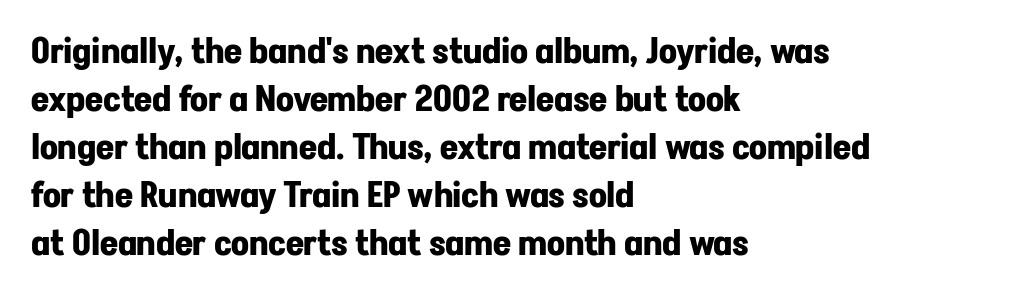
The image shows 35 px bold sans-serif type, upright; set left-aligned, normal line spacing (1.37x), normal letter spacing, not underlined; low stroke contrast and a medium x-height.
